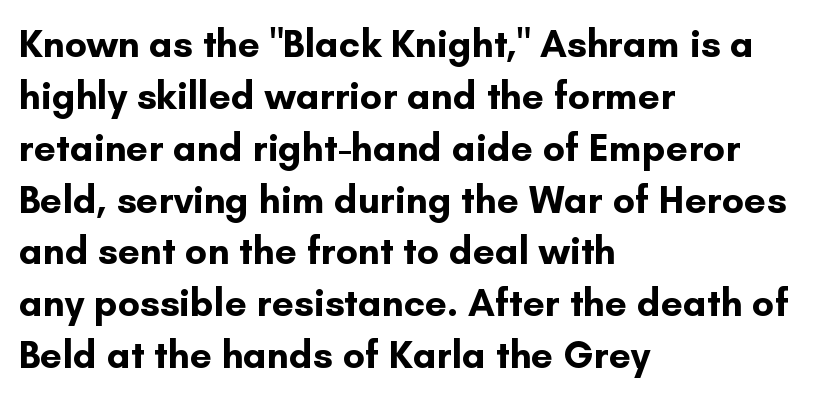
{"serif": "no", "italic": "no", "bold": "yes", "weight": "bold", "width": "normal", "stroke_contrast": "low", "x_height": "small", "monospaced": "no", "underline": "no", "align": "left", "line_spacing": "normal", "line_spacing_ratio": 1.33, "letter_spacing": "normal", "letter_spacing_em": 0.0, "glyph_px": 39}
